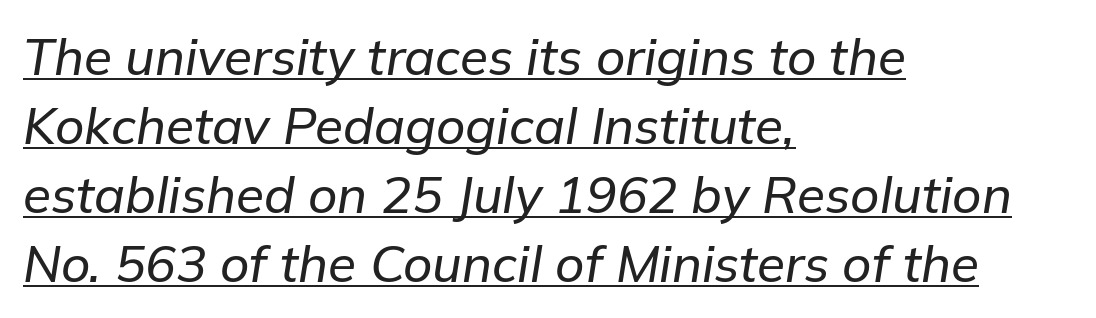
{"italic": "yes", "lean": "right", "slant_degrees": 9, "width": "normal", "stroke_contrast": "low", "x_height": "medium", "monospaced": "no", "underline": "yes", "align": "left", "line_spacing": "normal", "line_spacing_ratio": 1.35, "letter_spacing": "normal", "letter_spacing_em": 0.0, "glyph_px": 51}
